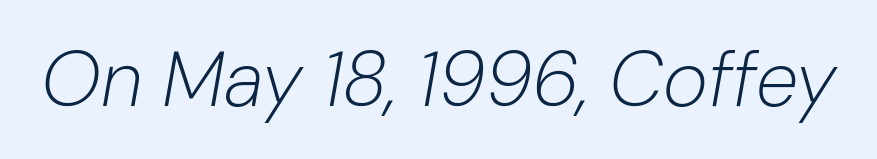
Q: Is the text bold? A: No.
Q: Is the text italic (slanted)? A: Yes, it leans right by about 10 degrees.
Q: Is the text underlined? A: No.
Q: Is the spacing between letters normal or unusually wide? A: Normal.
Q: Width (condensed, normal, or wide)? A: Normal.
Q: Stroke contrast? A: Low.
Q: x-height? A: Medium.
Q: Monospaced? A: No.
